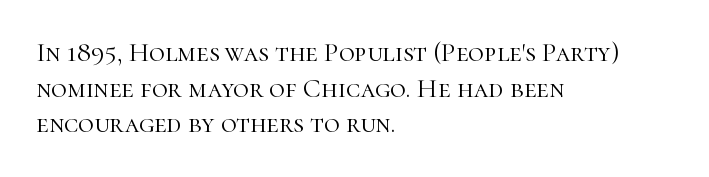
Notice how descenders clear the ascenders below comfortably — that's standard leading. Rule under the text: the space is simply empty. This rendering uses left alignment, leaving the right contour irregular. The type sits square on the baseline with zero lean. The font sits on the lighter half of the weight spectrum, regular included. The gaps between neighbouring characters are ordinary and unremarkable.
